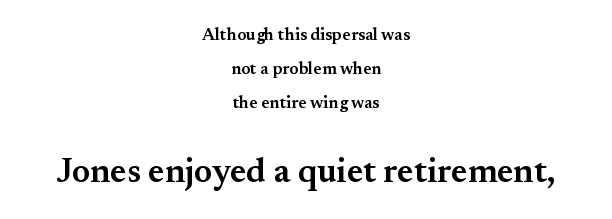
The image shows 34 px semibold serif type, upright; set centered, loose line spacing (2.01x), normal letter spacing, not underlined; the second (bottom) block is 2.0x larger; medium stroke contrast and a small x-height.
